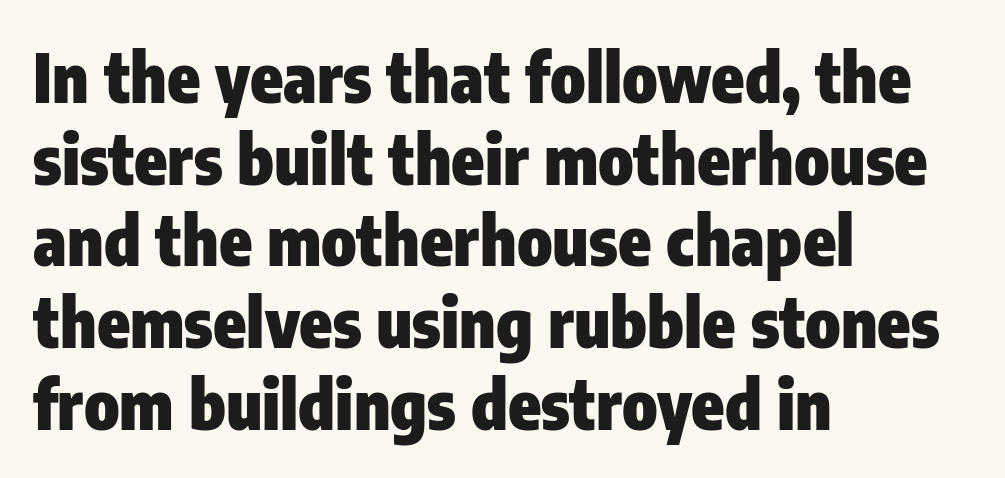
Q: Is the text bold? A: Yes.
Q: Is the text italic (slanted)? A: No, it is upright.
Q: Is the typeface a serif or a sans-serif typeface? A: Sans-serif.
Q: Is the text underlined? A: No.
Q: How is the paragraph aligned? A: Left-aligned.
Q: Is the spacing between letters normal or unusually wide? A: Normal.
Q: Width (condensed, normal, or wide)? A: Condensed.
Q: Stroke contrast? A: Low.
Q: x-height? A: Medium.
Q: Monospaced? A: No.
